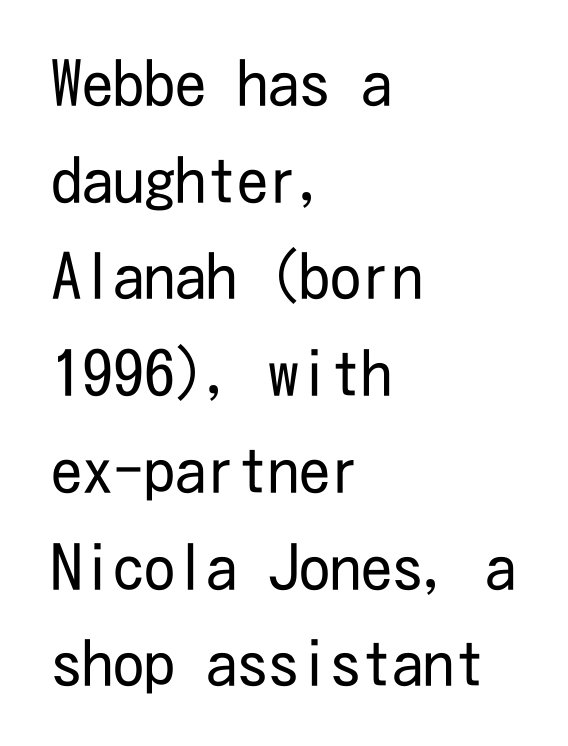
What's the leading like? Ordinary, nothing unusual. The space beneath each line is pristine and unruled. A roman cut, with each character standing at attention. Short note: letters normally spaced. Visually the block forms a straight wall on the left and a jagged coastline on the right. The glyphs in this specimen are sans serif.
